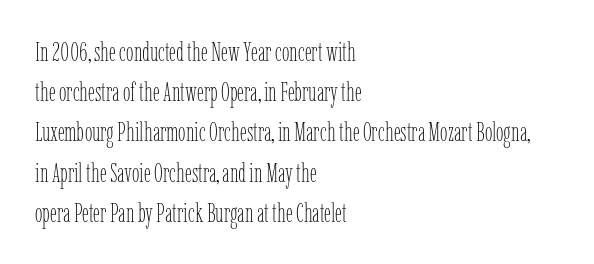
The paragraph shown leans on its left margin. Has an underline been added? It has not. The font's upright variant was chosen for this text. The cut favours lightness, reaching ordinary text weight at its darkest.
